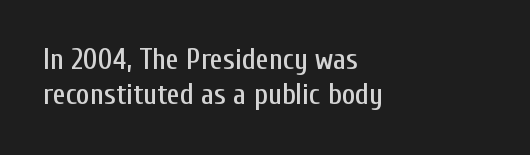
Just letters on the line, the space beneath them empty. Each letter keeps its own natural width here, so spacing adapts to shape. The letters stand upright; this is a roman face. Classification — sans serif. A typesetter would call this zero additional tracking.
